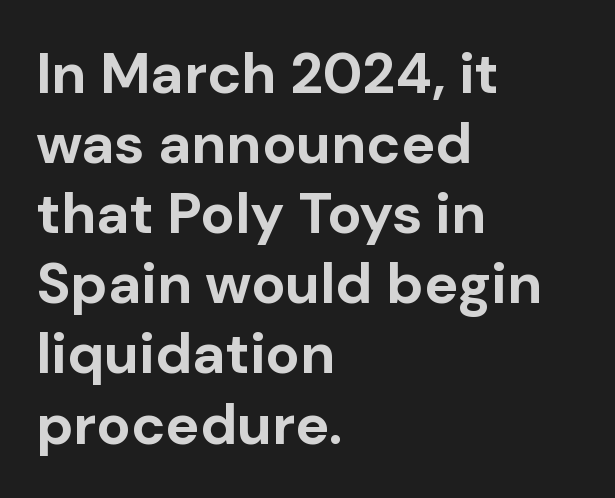
No feet cap the strokes, marking this as sans-serif type. The gaps between neighbouring characters are ordinary and unremarkable. It's the straight-up-and-down kind of type. Type without underlining. You could not count columns in this text — the font is proportionally spaced.
